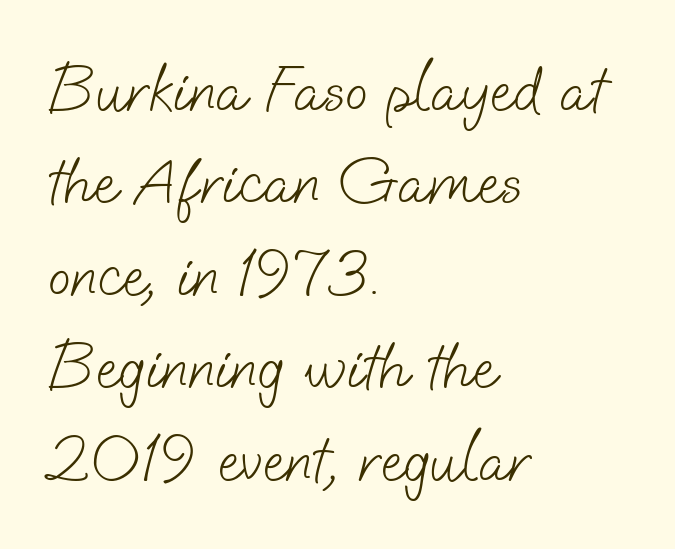
The font family rendered here belongs to the sans-serif group. Reading down the column, the eye jumps a familiar distance to each next line. Has an underline been added? It has not. Is this a fixed-width face? No — the glyphs have proportional, varying widths. The font is comparable to plain body text, perhaps lighter. The lines are quadded left.
